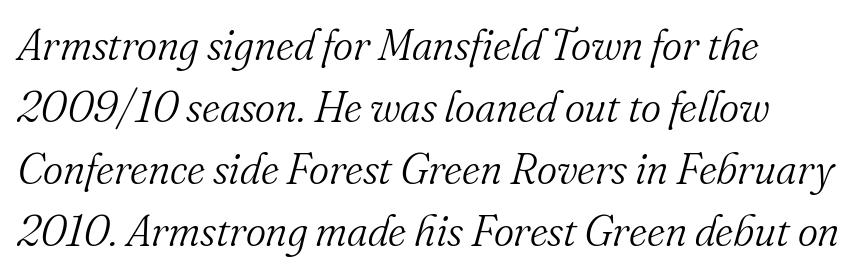
Q: Is the text bold? A: No.
Q: Is the text italic (slanted)? A: Yes, it leans right by about 16 degrees.
Q: Is the typeface a serif or a sans-serif typeface? A: Serif.
Q: Is the text underlined? A: No.
Q: How is the paragraph aligned? A: Left-aligned.
Q: Is the spacing between letters normal or unusually wide? A: Normal.
Q: Is the spacing between lines tight, normal or loose? A: Normal.
Q: Width (condensed, normal, or wide)? A: Normal.
Q: Stroke contrast? A: Medium.
Q: x-height? A: Small.
Q: Monospaced? A: No.
